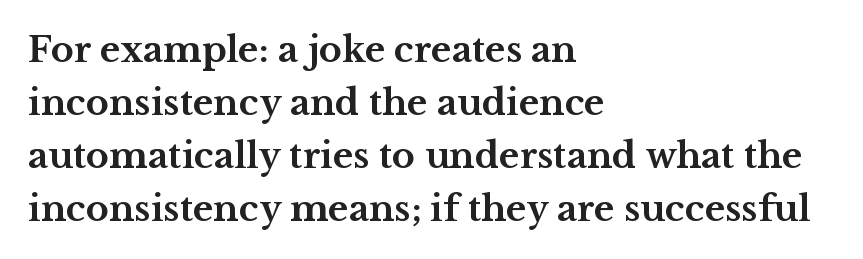
Q: Is the text bold? A: Yes.
Q: Is the text italic (slanted)? A: No, it is upright.
Q: Is the typeface a serif or a sans-serif typeface? A: Serif.
Q: Is the text underlined? A: No.
Q: How is the paragraph aligned? A: Left-aligned.
Q: Is the spacing between letters normal or unusually wide? A: Normal.
Q: Is the spacing between lines tight, normal or loose? A: Normal.
Q: Width (condensed, normal, or wide)? A: Wide.
Q: Stroke contrast? A: Medium.
Q: x-height? A: Medium.
Q: Monospaced? A: No.
